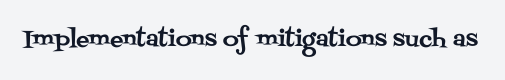
The image shows 22 px text type, upright; set normal letter spacing, not underlined.
